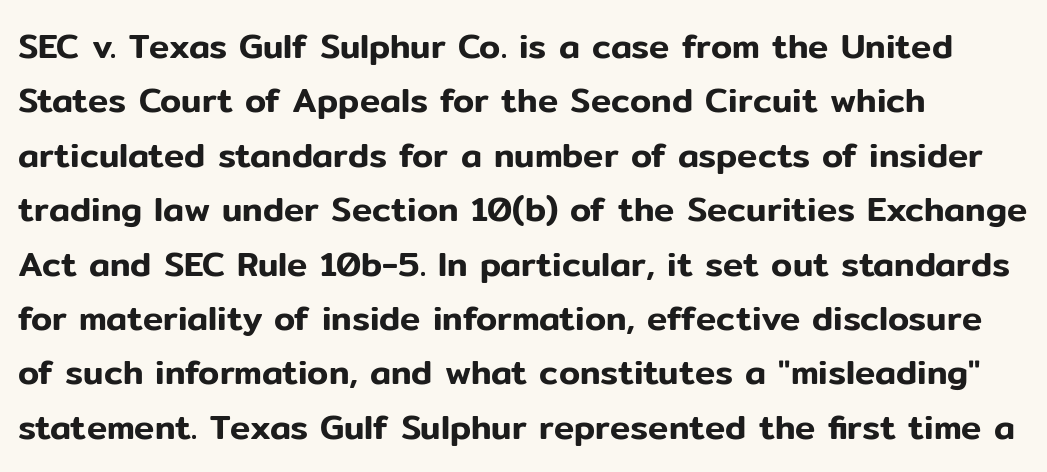
Q: Is the text italic (slanted)? A: No, it is upright.
Q: Is the typeface a serif or a sans-serif typeface? A: Sans-serif.
Q: Is the text underlined? A: No.
Q: How is the paragraph aligned? A: Left-aligned.
Q: Is the spacing between letters normal or unusually wide? A: Normal.
Q: Is the spacing between lines tight, normal or loose? A: Normal.
Q: Width (condensed, normal, or wide)? A: Normal.
Q: Stroke contrast? A: Low.
Q: x-height? A: Medium.
Q: Monospaced? A: No.
